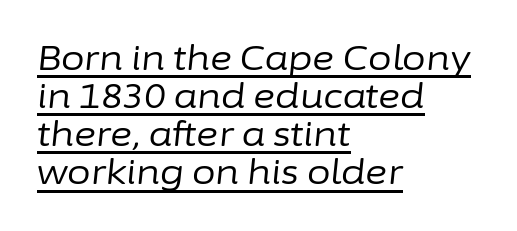
Closely set lines give the paragraph a compact silhouette. Check the space under the baseline: a stroke is drawn there. This rendering uses left alignment, leaving the right contour irregular. This sample uses plain, unmodified letter spacing. Rendered with sloped, italic letterforms. You could not count columns in this text — the font is proportionally spaced.
